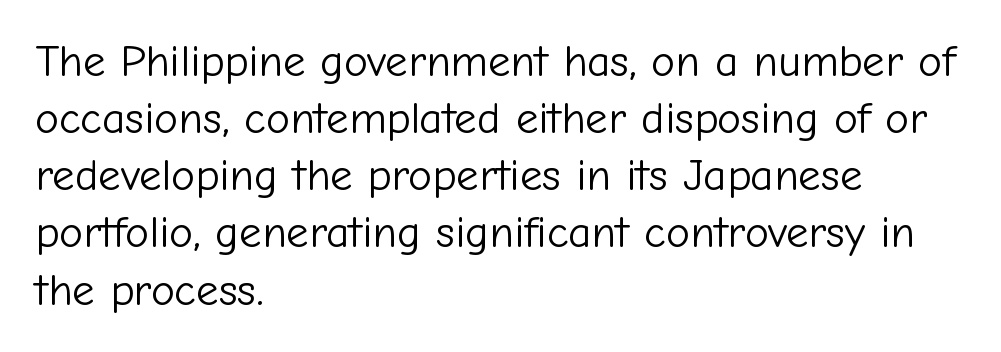
Q: Is the text bold? A: No.
Q: Is the text italic (slanted)? A: No, it is upright.
Q: Is the typeface a serif or a sans-serif typeface? A: Sans-serif.
Q: Is the text underlined? A: No.
Q: How is the paragraph aligned? A: Left-aligned.
Q: Is the spacing between letters normal or unusually wide? A: Normal.
Q: Is the spacing between lines tight, normal or loose? A: Normal.
Q: Width (condensed, normal, or wide)? A: Normal.
Q: Stroke contrast? A: Low.
Q: x-height? A: Medium.
Q: Monospaced? A: No.
